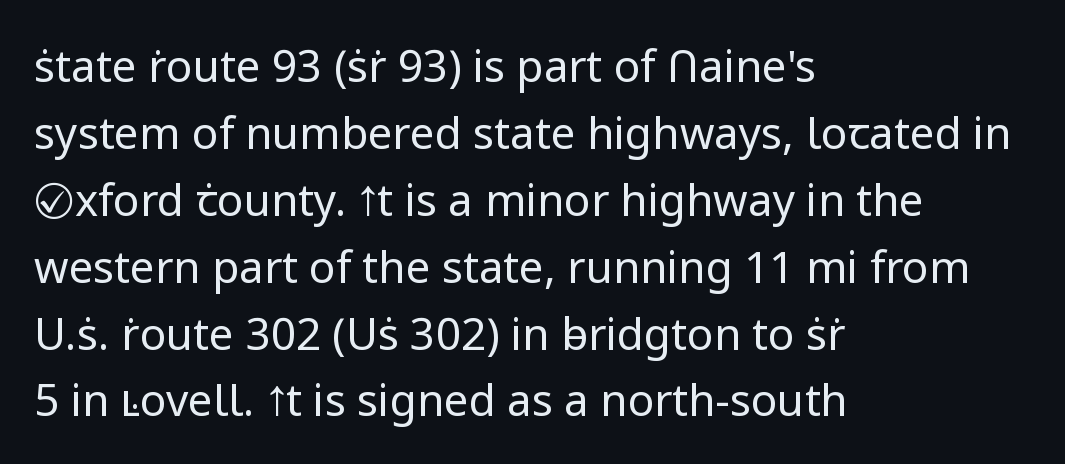
Q: Is the text bold? A: No.
Q: Is the text italic (slanted)? A: No, it is upright.
Q: Is the typeface a serif or a sans-serif typeface? A: Sans-serif.
Q: Is the text underlined? A: No.
Q: How is the paragraph aligned? A: Left-aligned.
Q: Is the spacing between letters normal or unusually wide? A: Normal.
Q: Is the spacing between lines tight, normal or loose? A: Normal.
Q: Width (condensed, normal, or wide)? A: Normal.
Q: Stroke contrast? A: Low.
Q: x-height? A: Medium.
Q: Monospaced? A: No.
